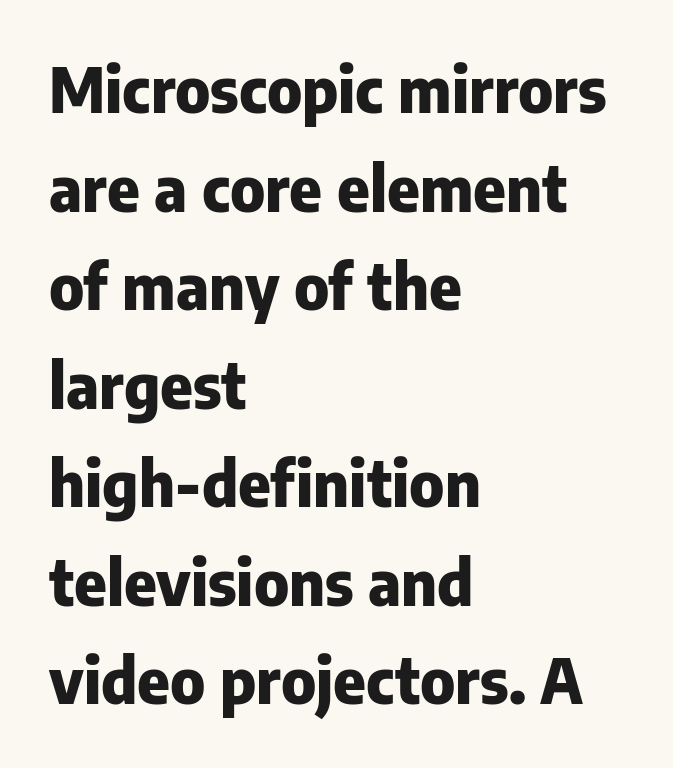
Q: Is the text bold? A: Yes.
Q: Is the text italic (slanted)? A: No, it is upright.
Q: Is the typeface a serif or a sans-serif typeface? A: Sans-serif.
Q: Is the text underlined? A: No.
Q: How is the paragraph aligned? A: Left-aligned.
Q: Is the spacing between letters normal or unusually wide? A: Normal.
Q: Is the spacing between lines tight, normal or loose? A: Normal.
Q: Width (condensed, normal, or wide)? A: Normal.
Q: Stroke contrast? A: Low.
Q: x-height? A: Medium.
Q: Monospaced? A: No.
